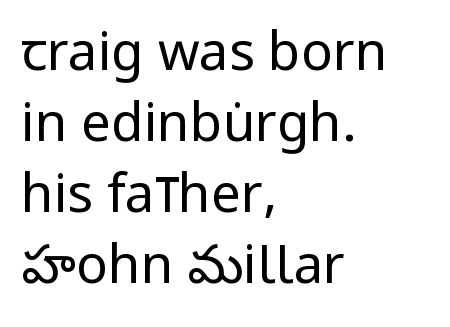
Q: Is the text bold? A: No.
Q: Is the text italic (slanted)? A: No, it is upright.
Q: Is the typeface a serif or a sans-serif typeface? A: Sans-serif.
Q: Is the text underlined? A: No.
Q: How is the paragraph aligned? A: Left-aligned.
Q: Is the spacing between letters normal or unusually wide? A: Normal.
Q: Is the spacing between lines tight, normal or loose? A: Normal.
Q: Width (condensed, normal, or wide)? A: Condensed.
Q: Stroke contrast? A: Low.
Q: x-height? A: Large.
Q: Monospaced? A: No.
